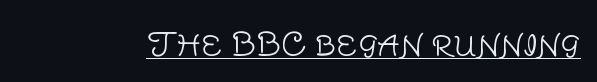
Q: Is the text bold? A: No.
Q: Is the text italic (slanted)? A: Yes.
Q: Is the typeface a serif or a sans-serif typeface? A: Sans-serif.
Q: Is the text underlined? A: Yes.
Q: Is the spacing between letters normal or unusually wide? A: Normal.
Q: Width (condensed, normal, or wide)? A: Normal.
Q: Stroke contrast? A: Low.
Q: x-height? A: Large.
Q: Monospaced? A: No.
